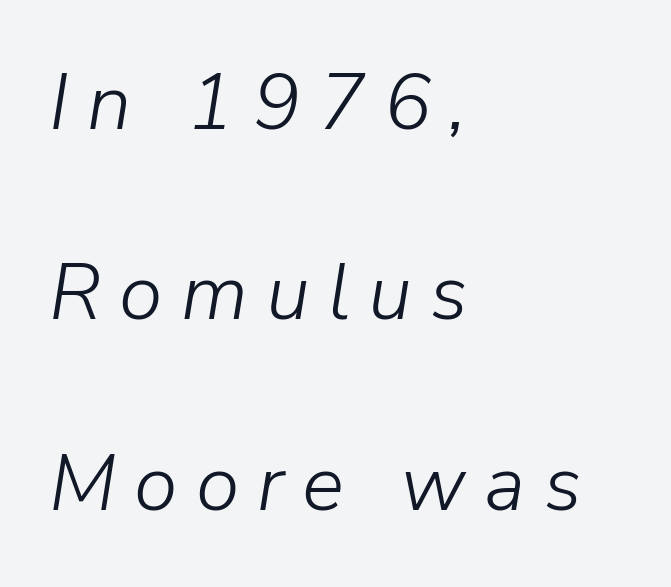
The image shows 79 px light type, italic (leaning right); set left-aligned, loose line spacing (2.41x), unusually wide letter spacing (+0.23 em), not underlined; low stroke contrast and a medium x-height.
